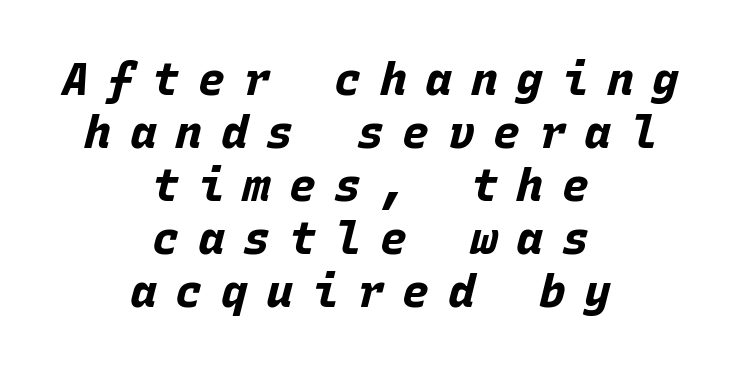
The image shows 45 px bold type, italic (leaning right), monospaced; set centered, line spacing 1.18x, unusually wide letter spacing (+0.41 em), not underlined; low stroke contrast and a large x-height.
